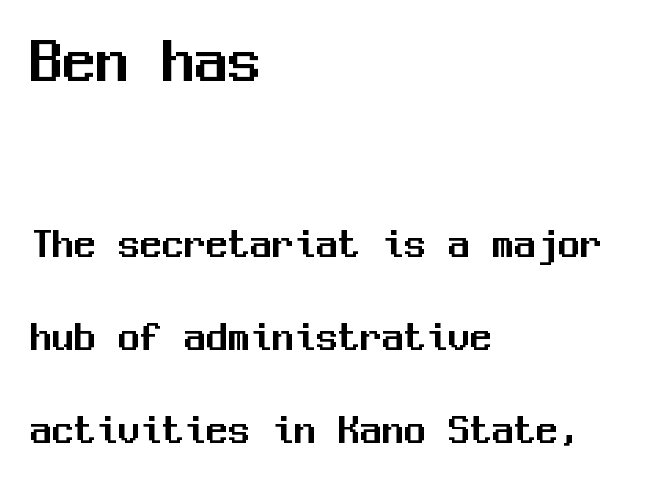
The image shows 66 px sans-serif type, upright, monospaced; set left-aligned, loose line spacing (2.12x), normal letter spacing, not underlined; the first (top) block is 1.5x larger; medium stroke contrast and a medium x-height.
